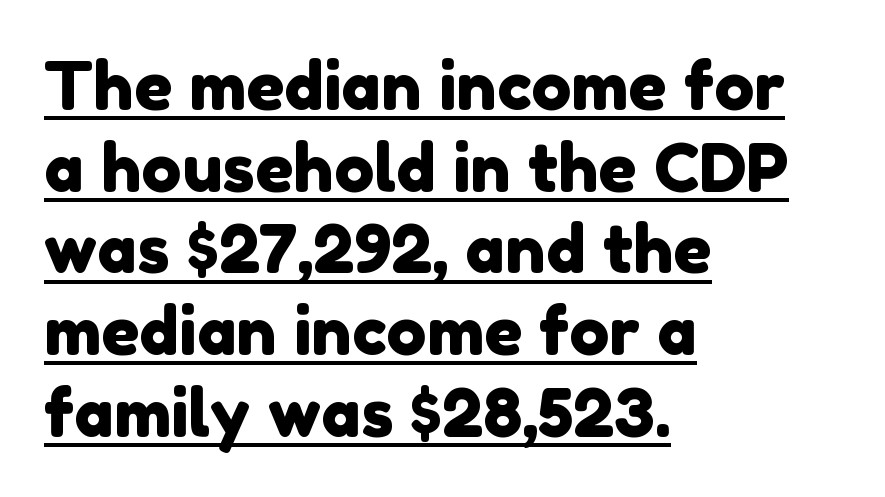
Q: Is the typeface a serif or a sans-serif typeface? A: Sans-serif.
Q: Is the text underlined? A: Yes.
Q: How is the paragraph aligned? A: Left-aligned.
Q: Is the spacing between letters normal or unusually wide? A: Normal.
Q: Width (condensed, normal, or wide)? A: Normal.
Q: Stroke contrast? A: Low.
Q: x-height? A: Medium.
Q: Monospaced? A: No.
